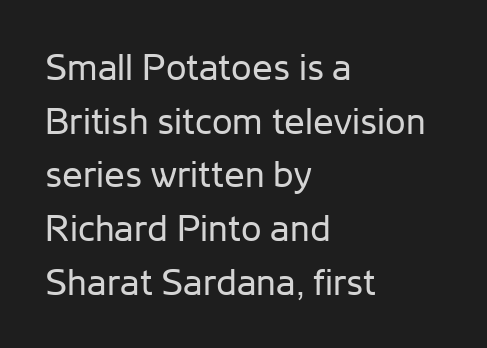
Where is the straight margin? On the left. Counters stay open thanks to moderate or lighter strokes. Normally led — the rows are evenly, conventionally spaced. You could call the tracking neutral — neither tight nor loose. Is this a fixed-width face? No — the glyphs have proportional, varying widths.
